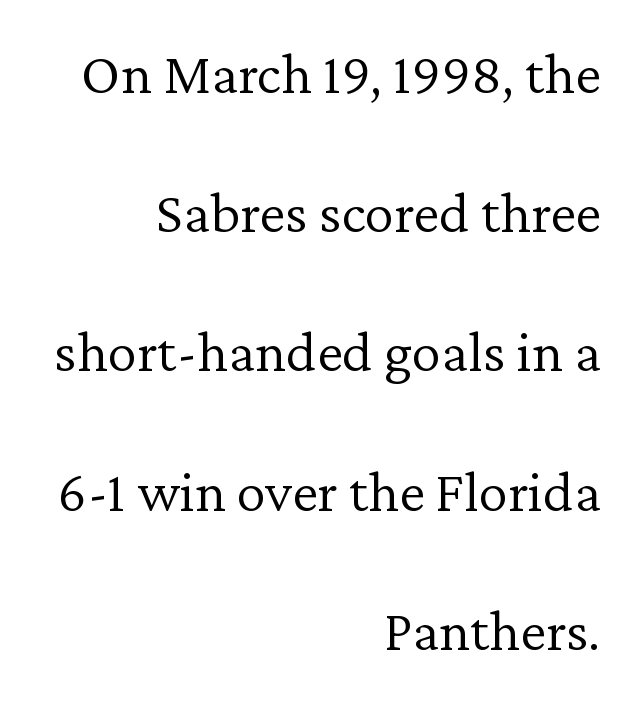
You could call the tracking neutral — neither tight nor loose. Type style note: has serifs. Character widths vary here, with narrow letters taking less room than wide ones. This is the regular roman posture of the typeface. The passage is arranged like a letterhead date or caption credit — flush right.
